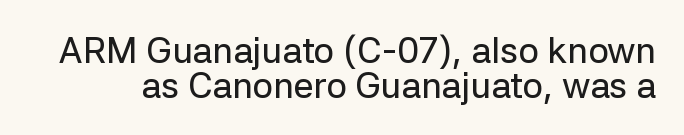
Q: Is the text italic (slanted)? A: No, it is upright.
Q: Is the typeface a serif or a sans-serif typeface? A: Sans-serif.
Q: Is the text underlined? A: No.
Q: Is the spacing between letters normal or unusually wide? A: Normal.
Q: Is the spacing between lines tight, normal or loose? A: Tight.
Q: Width (condensed, normal, or wide)? A: Normal.
Q: Stroke contrast? A: Low.
Q: x-height? A: Medium.
Q: Monospaced? A: No.
